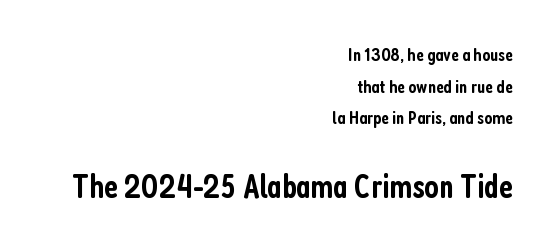
The image shows 34 px semibold, condensed sans-serif type, upright; set right-aligned, normal line spacing (1.66x), normal letter spacing, not underlined; the second (bottom) block is 1.79x larger; low stroke contrast and a medium x-height.
